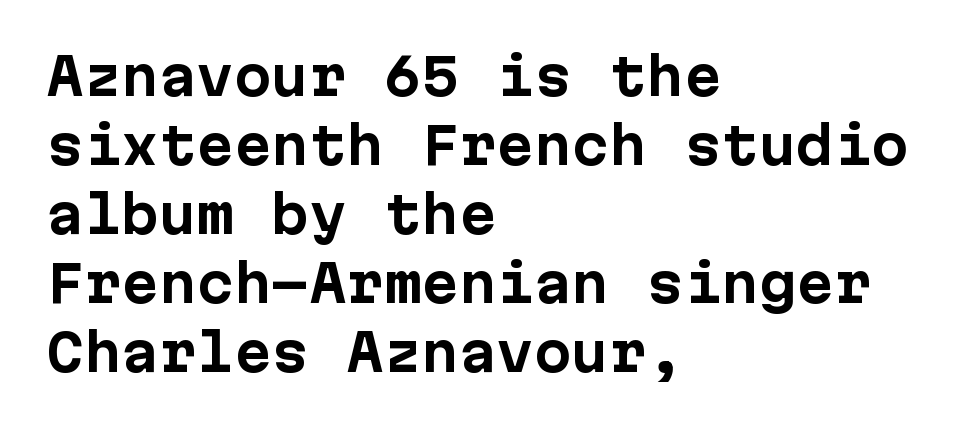
{"serif": "no", "italic": "no", "bold": "yes", "weight": "bold", "width": "normal", "stroke_contrast": "low", "x_height": "medium", "monospaced": "yes", "underline": "no", "align": "left", "line_spacing": "normal", "line_spacing_ratio": 1.38, "letter_spacing": "normal", "letter_spacing_em": 0.0, "glyph_px": 50}
